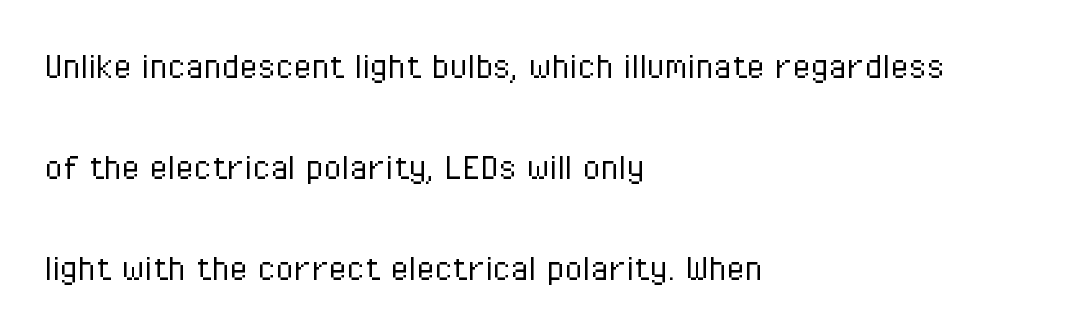
The image shows 41 px light, condensed sans-serif type, upright; set left-aligned, loose line spacing (2.46x), normal letter spacing, not underlined; low stroke contrast and a medium x-height.
